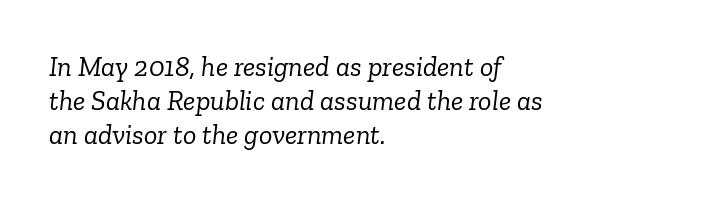
{"serif": "yes", "italic": "yes", "lean": "right", "slant_degrees": 6, "bold": "no", "weight": "light", "width": "normal", "stroke_contrast": "low", "x_height": "medium", "monospaced": "no", "underline": "no", "align": "left", "line_spacing_ratio": 1.21, "letter_spacing": "normal", "letter_spacing_em": 0.0, "glyph_px": 28}
